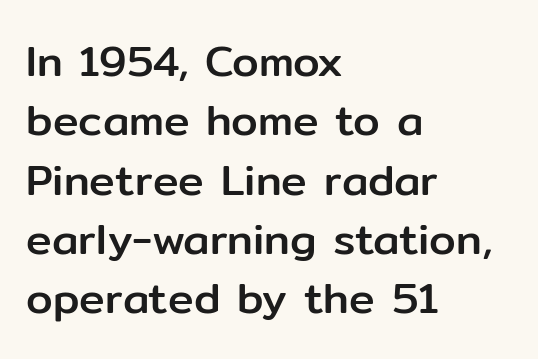
The image shows 43 px sans-serif type, upright; set left-aligned, normal line spacing (1.38x), normal letter spacing, not underlined; low stroke contrast and a medium x-height.
